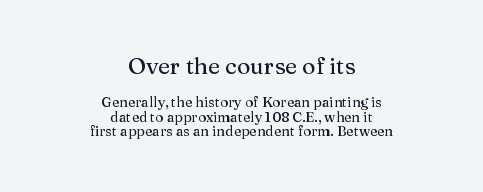
{"italic": "no", "underline": "no", "align": "center", "line_spacing": "tight", "line_spacing_ratio": 1.04, "letter_spacing": "normal", "letter_spacing_em": 0.0, "larger_block": "first", "size_ratio": 1.64, "glyph_px": 23}
